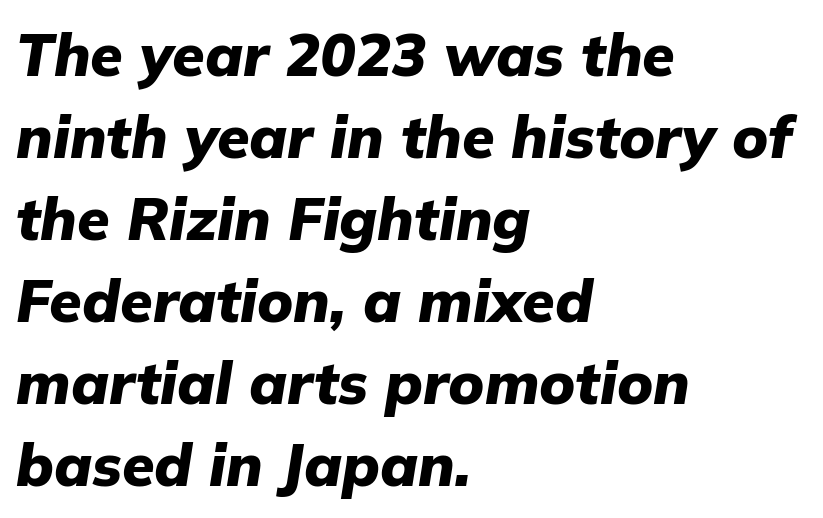
{"italic": "yes", "lean": "right", "slant_degrees": 9, "bold": "yes", "weight": "heavy", "width": "normal", "stroke_contrast": "low", "x_height": "medium", "monospaced": "no", "underline": "no", "align": "left", "line_spacing": "normal", "line_spacing_ratio": 1.39, "letter_spacing": "normal", "letter_spacing_em": 0.0, "glyph_px": 59}
